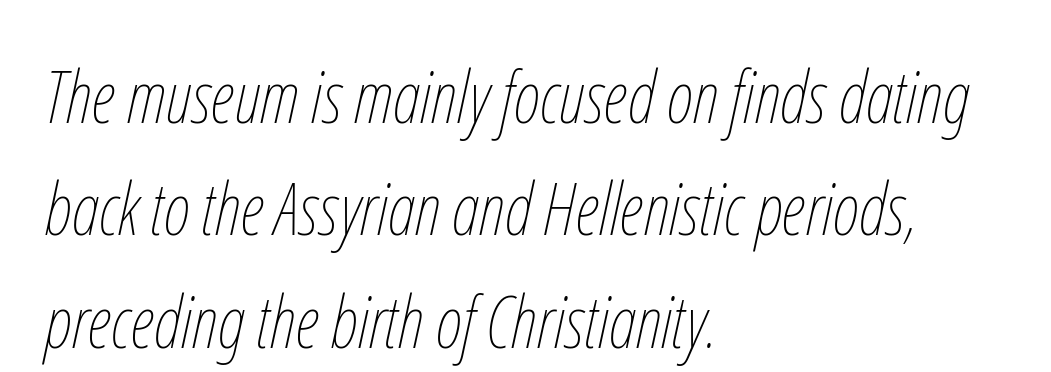
{"italic": "yes", "lean": "right", "slant_degrees": 12, "bold": "no", "weight": "thin", "width": "condensed", "stroke_contrast": "low", "x_height": "medium", "monospaced": "no", "underline": "no", "align": "left", "line_spacing": "normal", "line_spacing_ratio": 1.54, "letter_spacing": "normal", "letter_spacing_em": 0.0, "glyph_px": 73}
